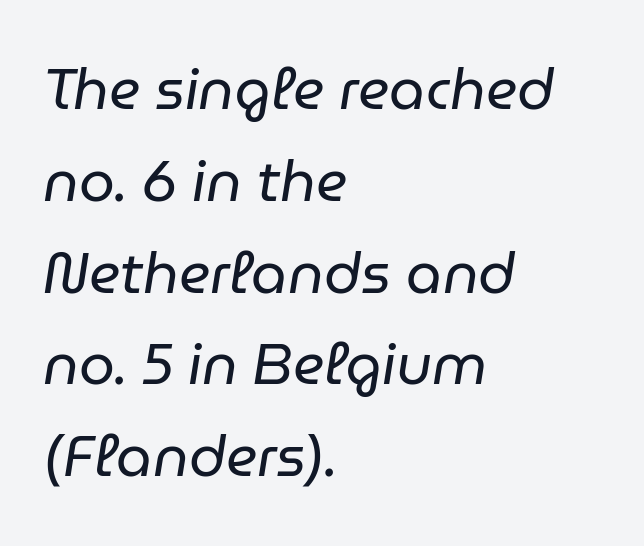
The image shows 57 px regular-weight type, italic (leaning right); set left-aligned, normal line spacing (1.61x), normal letter spacing, not underlined; low stroke contrast and a medium x-height.
